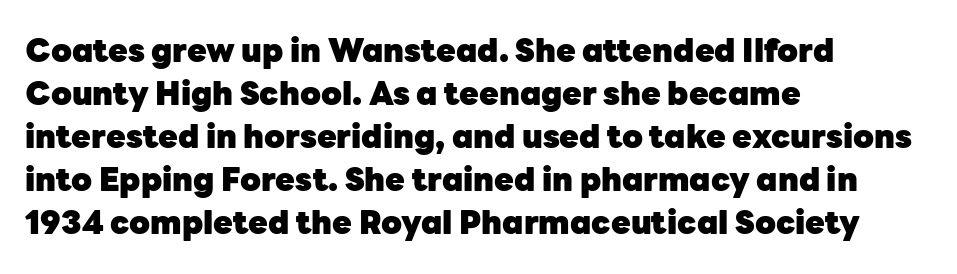
Q: Is the text bold? A: Yes.
Q: Is the text italic (slanted)? A: No, it is upright.
Q: Is the typeface a serif or a sans-serif typeface? A: Sans-serif.
Q: Is the text underlined? A: No.
Q: How is the paragraph aligned? A: Left-aligned.
Q: Is the spacing between letters normal or unusually wide? A: Normal.
Q: Is the spacing between lines tight, normal or loose? A: Normal.
Q: Width (condensed, normal, or wide)? A: Normal.
Q: Stroke contrast? A: Low.
Q: x-height? A: Medium.
Q: Monospaced? A: No.
